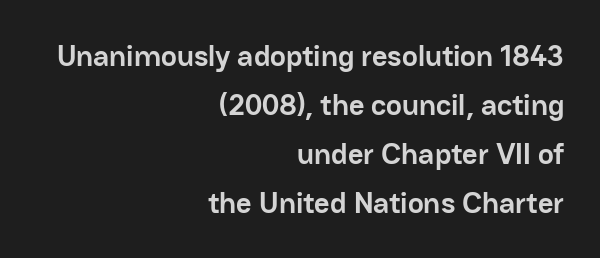
Note: no serifs on the glyphs. Quick note: interline space is typical. Short and long lines alike share a common ending point at right. The baseline area is clear.
